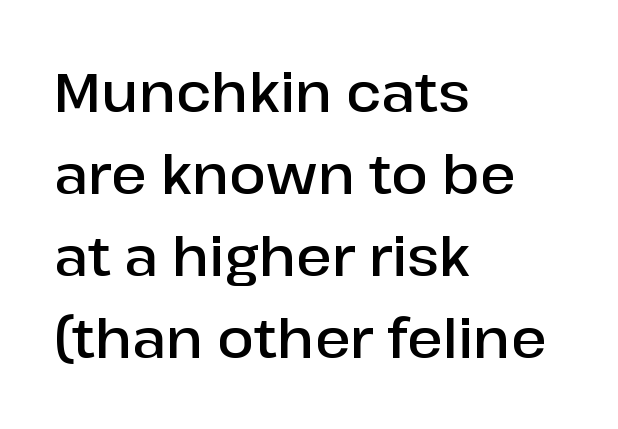
{"serif": "no", "italic": "no", "bold": "semi", "weight": "semibold", "width": "normal", "stroke_contrast": "low", "x_height": "medium", "monospaced": "no", "underline": "no", "align": "left", "line_spacing": "normal", "line_spacing_ratio": 1.52, "letter_spacing": "normal", "letter_spacing_em": 0.0, "glyph_px": 54}
